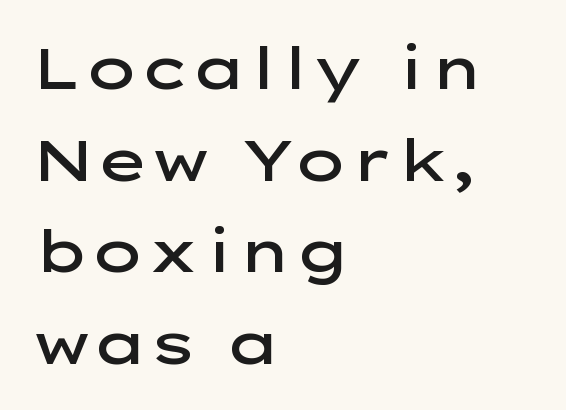
Q: Is the text bold? A: Semi-bold.
Q: Is the text italic (slanted)? A: No, it is upright.
Q: Is the typeface a serif or a sans-serif typeface? A: Sans-serif.
Q: Is the text underlined? A: No.
Q: How is the paragraph aligned? A: Left-aligned.
Q: Is the spacing between letters normal or unusually wide? A: Normal.
Q: Is the spacing between lines tight, normal or loose? A: Normal.
Q: Width (condensed, normal, or wide)? A: Wide.
Q: Stroke contrast? A: Low.
Q: x-height? A: Medium.
Q: Monospaced? A: No.
